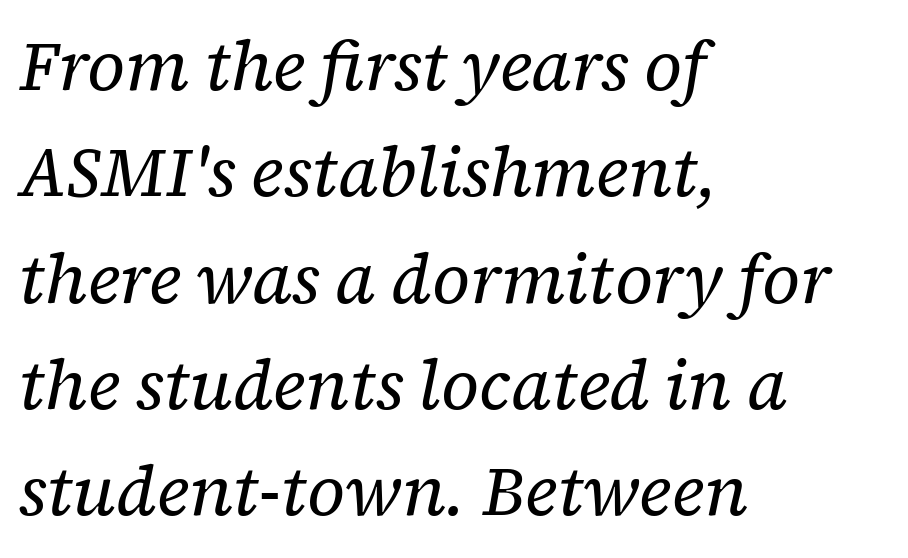
Q: Is the text bold? A: No.
Q: Is the text italic (slanted)? A: Yes, it leans right by about 12 degrees.
Q: Is the typeface a serif or a sans-serif typeface? A: Serif.
Q: Is the text underlined? A: No.
Q: How is the paragraph aligned? A: Left-aligned.
Q: Is the spacing between letters normal or unusually wide? A: Normal.
Q: Is the spacing between lines tight, normal or loose? A: Normal.
Q: Width (condensed, normal, or wide)? A: Normal.
Q: Stroke contrast? A: Low.
Q: x-height? A: Medium.
Q: Monospaced? A: No.
